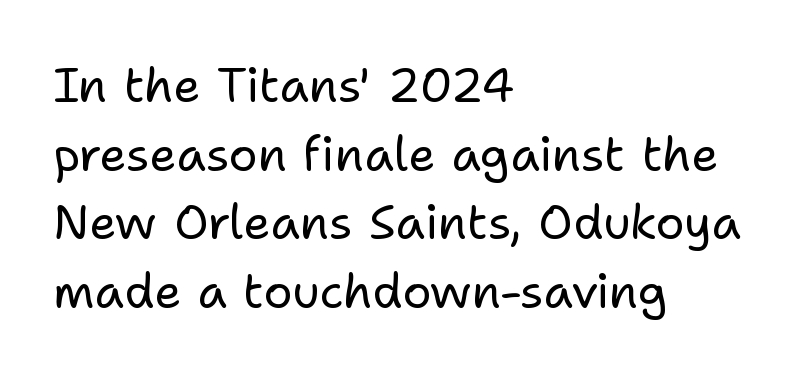
The gap between lines stays unmarked. Ordinary non-slanted type is in use. Does the copy run flush right? No — it runs flush left. Bold? No — there's no thickening of the strokes. Students, note that the glyphs here touch the page at normal intervals.
